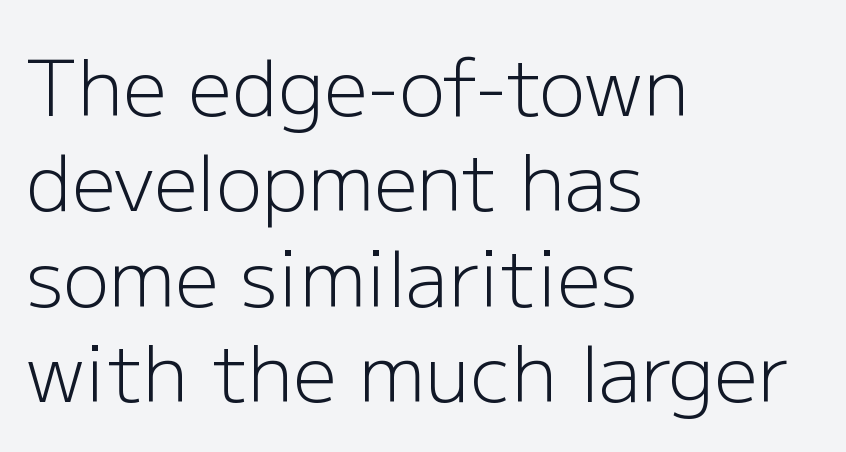
Q: Is the text bold? A: No.
Q: Is the text italic (slanted)? A: No, it is upright.
Q: Is the typeface a serif or a sans-serif typeface? A: Sans-serif.
Q: Is the text underlined? A: No.
Q: How is the paragraph aligned? A: Left-aligned.
Q: Is the spacing between letters normal or unusually wide? A: Normal.
Q: Width (condensed, normal, or wide)? A: Normal.
Q: Stroke contrast? A: Low.
Q: x-height? A: Medium.
Q: Monospaced? A: No.
